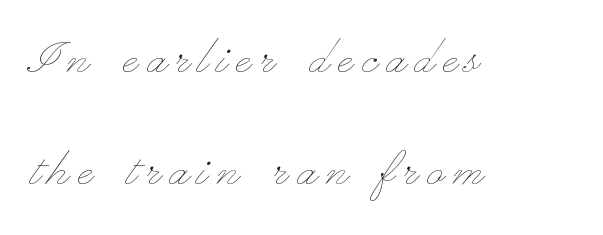
The image shows 56 px thin, wide type; set left-aligned, loose line spacing (2.0x), not underlined; low stroke contrast and a small x-height.
